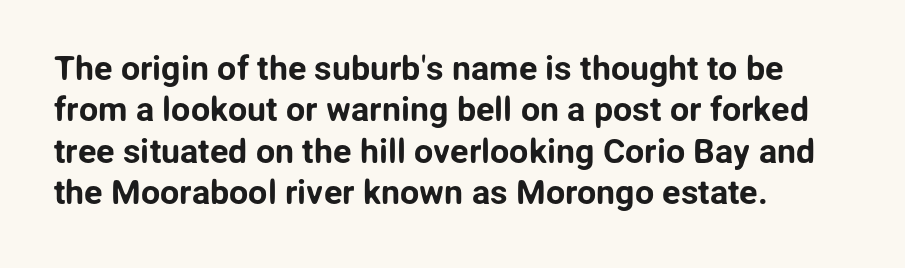
The image shows 34 px sans-serif type, upright; set left-aligned, line spacing 1.22x, normal letter spacing, not underlined; low stroke contrast and a medium x-height.
